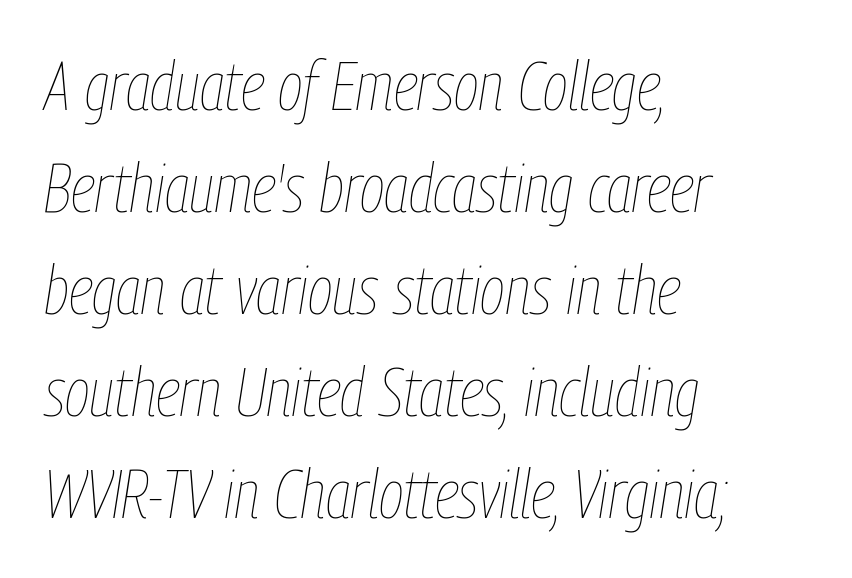
The image shows 68 px thin, condensed type, italic (leaning right); set left-aligned, normal line spacing (1.5x), normal letter spacing, not underlined; low stroke contrast and a medium x-height.
